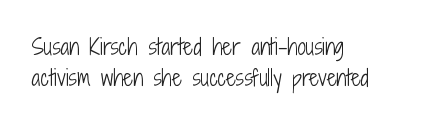
Ordinary non-slanted type is in use. Honestly, the row spacing looks completely unremarkable. These lines keep a tight, regular rhythm from letter to letter. These lines stack with their left ends in a neat column.
